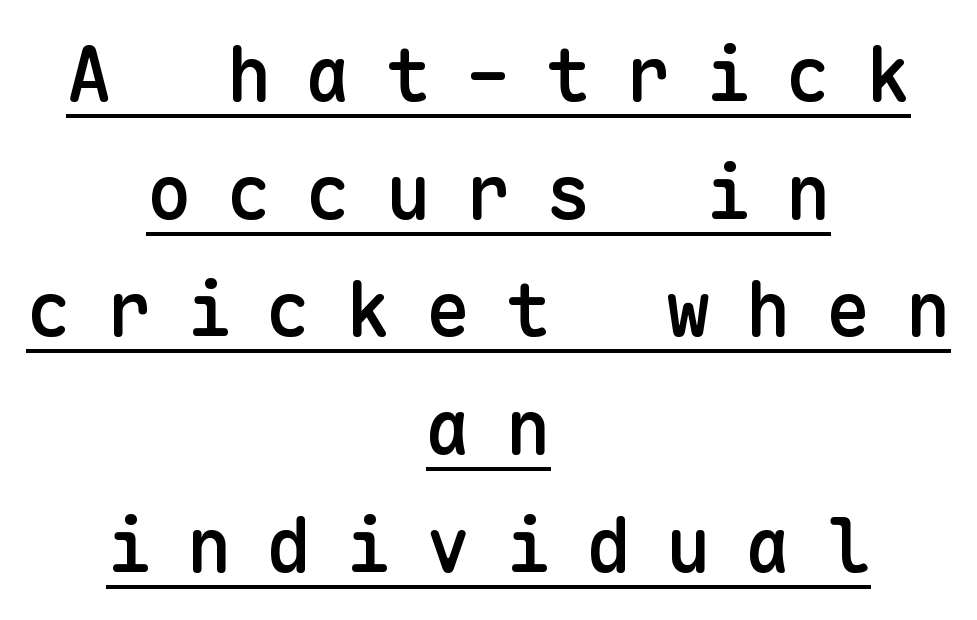
The image shows 74 px semibold sans-serif type, upright, monospaced; set centered, normal line spacing (1.59x), unusually wide letter spacing (+0.48 em), underlined; low stroke contrast and a medium x-height.
